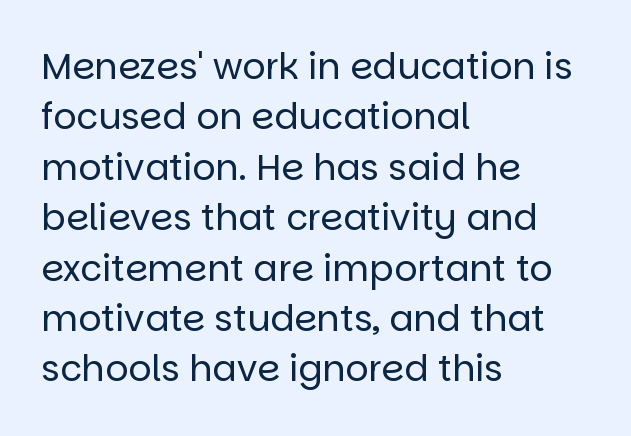
Summary of vertical rhythm: regular, with standard interline spacing. The letters sit at their default tracking, neither squeezed nor spread. The lines are quadded left. Descender tails drop into unmarked territory.
